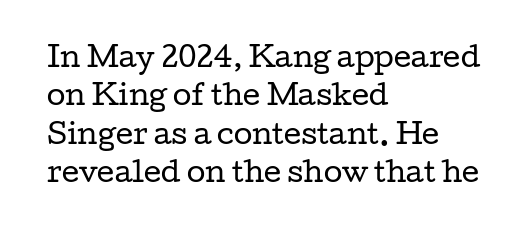
Every row of glyphs begins at an identical x-position on the left. A roman cut, with each character standing at attention. Does the leading feel generous? No, just average. The tracking reads as untouched default to a designer's eye.
